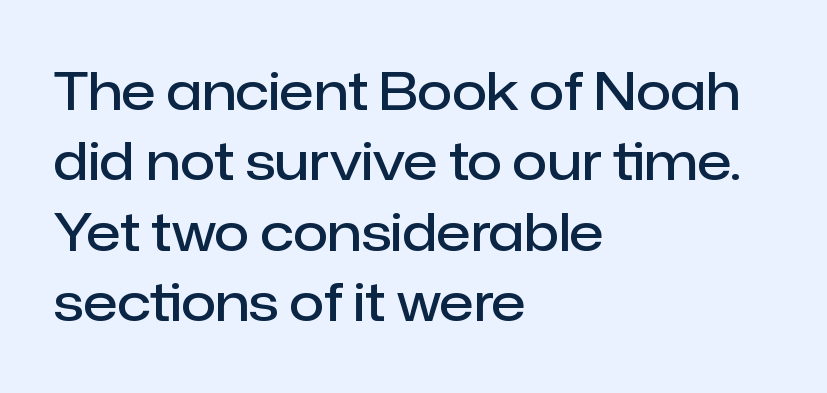
The image shows 51 px semibold sans-serif type, upright; set left-aligned, normal line spacing (1.38x), normal letter spacing, not underlined; low stroke contrast and a medium x-height.
